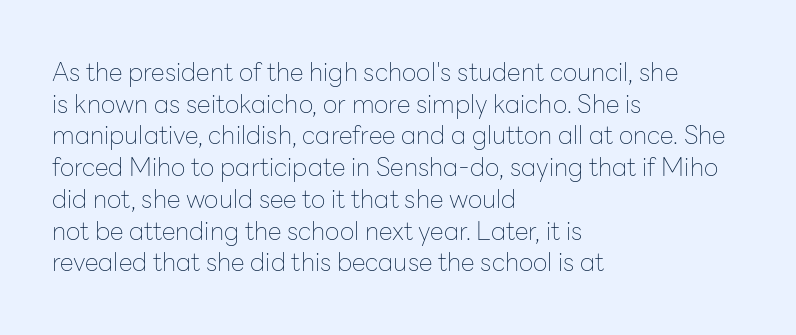
Q: Is the text bold? A: No.
Q: Is the text italic (slanted)? A: No, it is upright.
Q: Is the text underlined? A: No.
Q: How is the paragraph aligned? A: Left-aligned.
Q: Is the spacing between letters normal or unusually wide? A: Normal.
Q: Is the spacing between lines tight, normal or loose? A: Normal.
